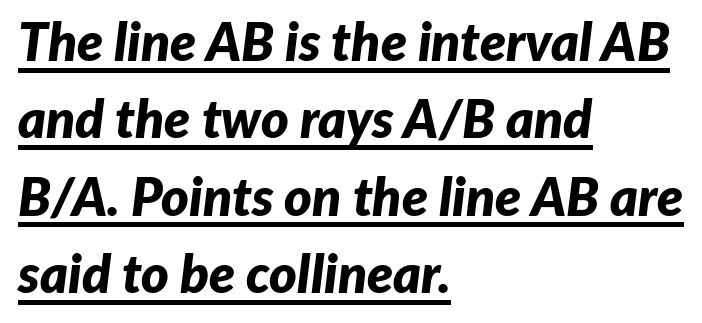
{"italic": "yes", "lean": "right", "slant_degrees": 7, "bold": "yes", "weight": "bold", "width": "normal", "stroke_contrast": "low", "x_height": "medium", "monospaced": "no", "underline": "yes", "align": "left", "line_spacing": "normal", "line_spacing_ratio": 1.46, "letter_spacing": "normal", "letter_spacing_em": 0.0, "glyph_px": 53}
